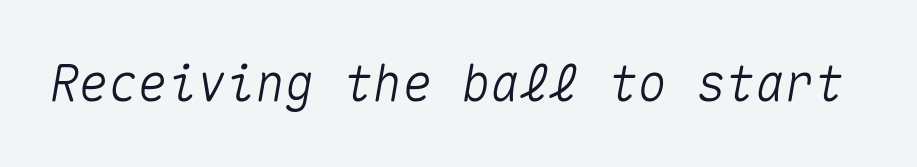
Q: Is the text italic (slanted)? A: Yes, it leans right by about 10 degrees.
Q: Is the text underlined? A: No.
Q: Is the spacing between letters normal or unusually wide? A: Normal.
Q: Width (condensed, normal, or wide)? A: Normal.
Q: Stroke contrast? A: Medium.
Q: x-height? A: Medium.
Q: Monospaced? A: Yes.
